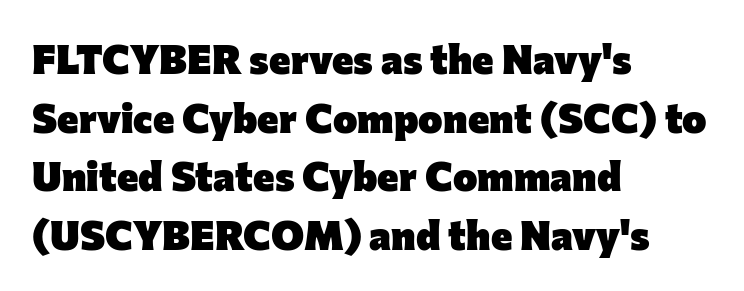
{"serif": "no", "italic": "no", "bold": "yes", "weight": "heavy", "width": "normal", "stroke_contrast": "low", "x_height": "medium", "monospaced": "no", "underline": "no", "align": "left", "line_spacing": "normal", "line_spacing_ratio": 1.43, "letter_spacing": "normal", "letter_spacing_em": 0.0, "glyph_px": 41}
